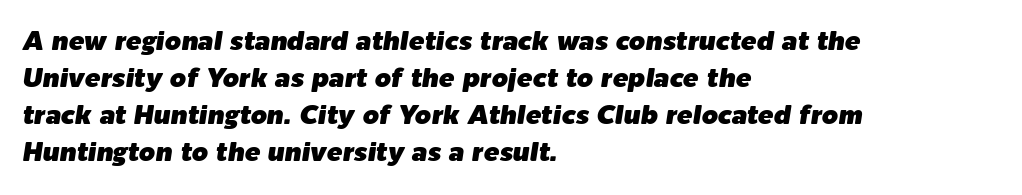
Q: Is the text italic (slanted)? A: Yes, it leans right by about 9 degrees.
Q: Is the text underlined? A: No.
Q: How is the paragraph aligned? A: Left-aligned.
Q: Is the spacing between letters normal or unusually wide? A: Normal.
Q: Is the spacing between lines tight, normal or loose? A: Normal.
